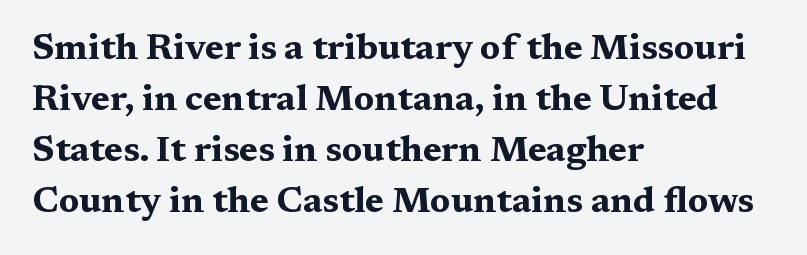
{"serif": "yes", "italic": "no", "bold": "yes", "weight": "bold", "width": "wide", "stroke_contrast": "medium", "x_height": "medium", "monospaced": "no", "underline": "no", "align": "left", "line_spacing": "normal", "line_spacing_ratio": 1.42, "letter_spacing": "normal", "letter_spacing_em": 0.0, "glyph_px": 36}
